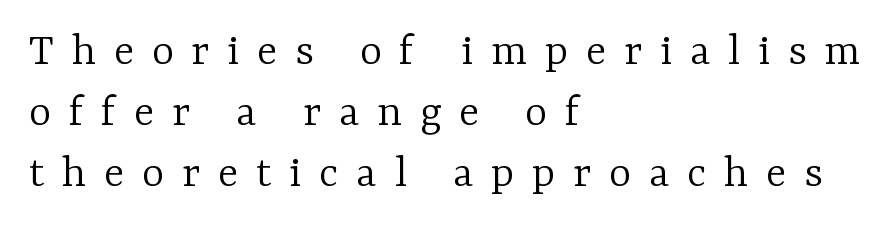
These lines are rendered in a variable-pitch font. Only glyphs here, with clear space below each row. The gaps between neighbouring characters are conspicuously large. The lines in this sample share a left origin and differ only in where they stop.
